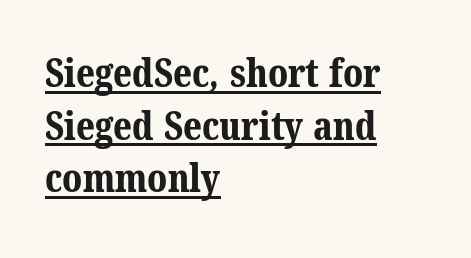
{"serif": "yes", "bold": "yes", "weight": "bold", "width": "normal", "stroke_contrast": "medium", "x_height": "medium", "monospaced": "no", "underline": "yes", "align": "left", "line_spacing": "normal", "line_spacing_ratio": 1.35, "letter_spacing": "normal", "letter_spacing_em": 0.0, "glyph_px": 39}
